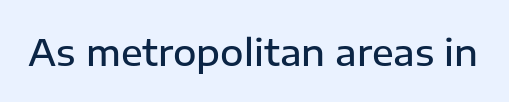
Q: Is the text bold? A: Semi-bold.
Q: Is the text italic (slanted)? A: No, it is upright.
Q: Is the typeface a serif or a sans-serif typeface? A: Sans-serif.
Q: Is the text underlined? A: No.
Q: Is the spacing between letters normal or unusually wide? A: Normal.
Q: Width (condensed, normal, or wide)? A: Normal.
Q: Stroke contrast? A: Low.
Q: x-height? A: Medium.
Q: Monospaced? A: No.
